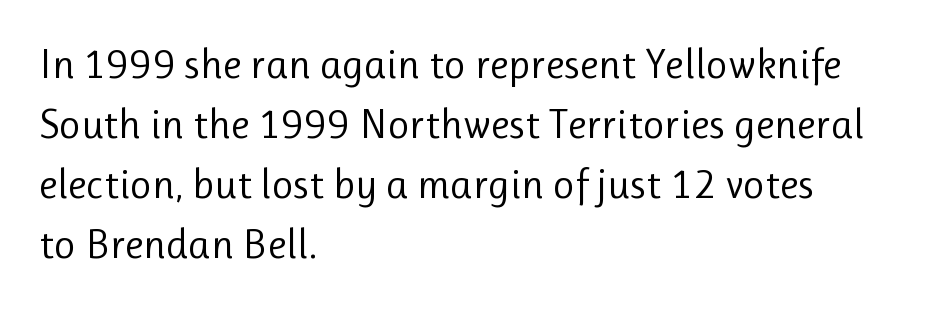
{"serif": "no", "italic": "no", "bold": "no", "weight": "regular", "width": "normal", "stroke_contrast": "low", "x_height": "medium", "monospaced": "no", "underline": "no", "align": "left", "line_spacing": "normal", "line_spacing_ratio": 1.43, "letter_spacing": "normal", "letter_spacing_em": 0.0, "glyph_px": 42}
